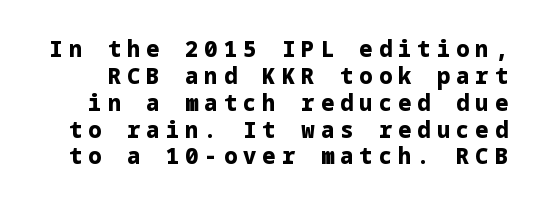
Tracking here is generous; glyphs stand well apart from one another. Only glyphs here, with clear space below each row. When letters stand straight like this, we call the style roman or upright. Each glyph is drawn with heavy, bold strokes.
